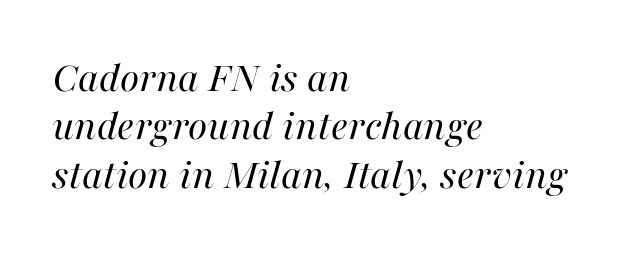
This rendering uses left alignment, leaving the right contour irregular. Letters rest on an invisible, unmarked baseline. When letters slant like this, we call the style italic. A quiet, ordinary-to-light weight characterises the typeface. Nothing unusual about the tracking: characters are spaced as the font intends.
